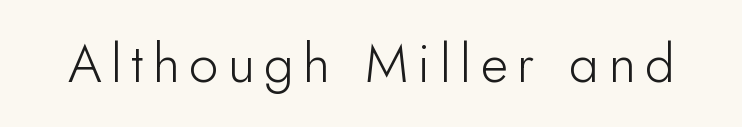
Q: Is the text bold? A: No.
Q: Is the text italic (slanted)? A: No, it is upright.
Q: Is the typeface a serif or a sans-serif typeface? A: Sans-serif.
Q: Is the text underlined? A: No.
Q: Width (condensed, normal, or wide)? A: Normal.
Q: Stroke contrast? A: Low.
Q: x-height? A: Small.
Q: Monospaced? A: No.
